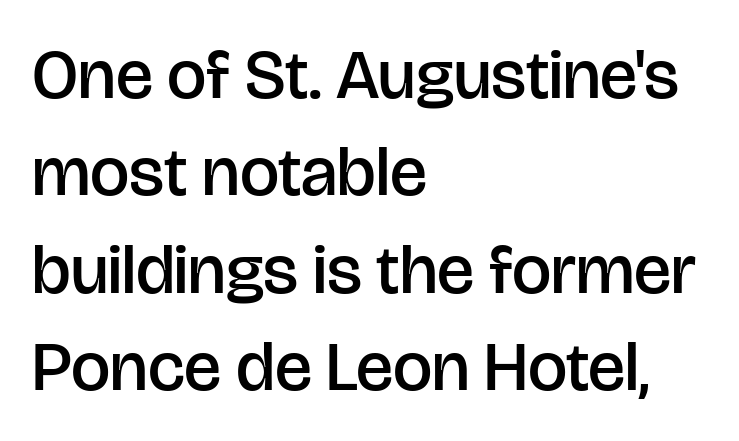
Q: Is the text bold? A: Semi-bold.
Q: Is the text italic (slanted)? A: No, it is upright.
Q: Is the typeface a serif or a sans-serif typeface? A: Sans-serif.
Q: Is the text underlined? A: No.
Q: How is the paragraph aligned? A: Left-aligned.
Q: Is the spacing between letters normal or unusually wide? A: Normal.
Q: Is the spacing between lines tight, normal or loose? A: Normal.
Q: Width (condensed, normal, or wide)? A: Normal.
Q: Stroke contrast? A: Low.
Q: x-height? A: Large.
Q: Monospaced? A: No.
